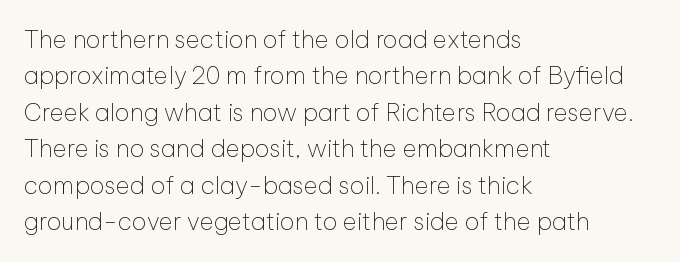
The image shows 24 px text type, upright; set left-aligned, normal line spacing (1.52x), normal letter spacing, not underlined.
